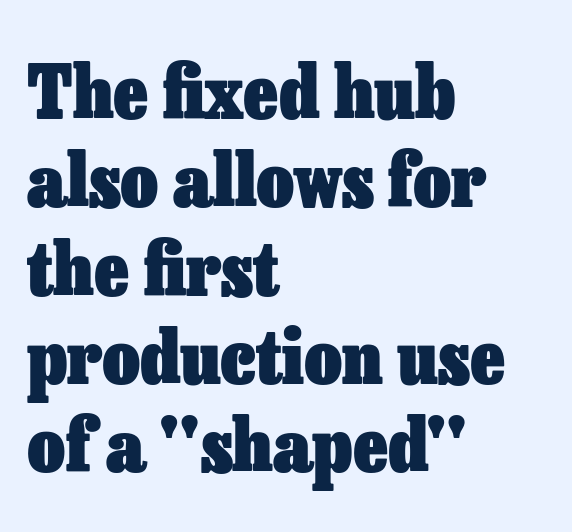
Plenty of ink on the page — the face is bold. The font's upright variant was chosen for this text. Descenders are the only things crossing below the line. Horizontal alignment here is leftward, the default for most running prose.
